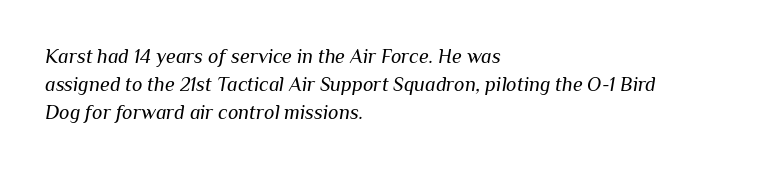
Does the copy run flush right? No — it runs flush left. The lines sit at an ordinary, default distance from one another. Emphasis-style slanted type is in use. Plain, unruled lines of type.
